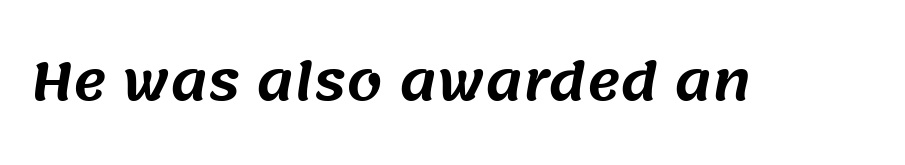
The passage shown is typeset with a sans-serif family. The string is rendered with underlining switched off. Compared with typical body copy, the letter spacing here is the same. Do the characters align in a grid? No, the font is proportional.
